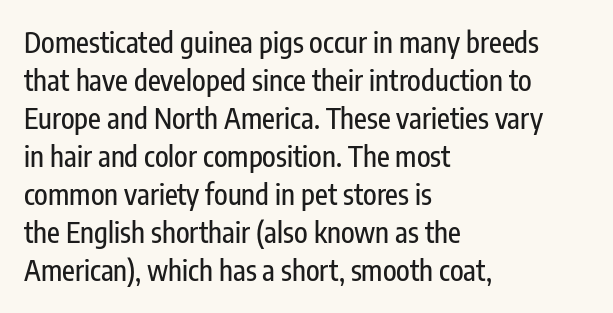
Q: Is the text italic (slanted)? A: No, it is upright.
Q: Is the typeface a serif or a sans-serif typeface? A: Sans-serif.
Q: Is the text underlined? A: No.
Q: How is the paragraph aligned? A: Left-aligned.
Q: Is the spacing between letters normal or unusually wide? A: Normal.
Q: Is the spacing between lines tight, normal or loose? A: Normal.
Q: Width (condensed, normal, or wide)? A: Condensed.
Q: Stroke contrast? A: Low.
Q: x-height? A: Medium.
Q: Monospaced? A: No.
